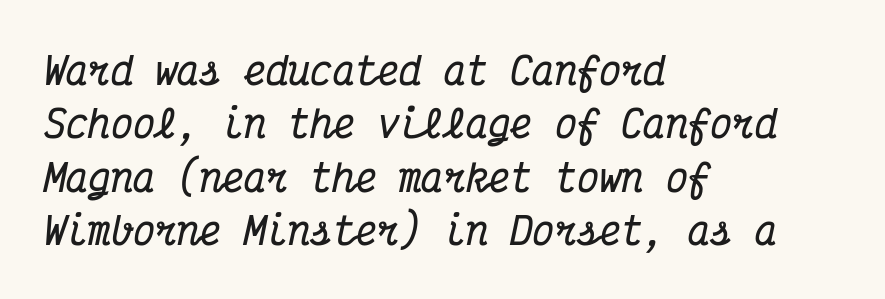
Q: Is the text bold? A: Yes.
Q: Is the text italic (slanted)? A: Yes, it leans right by about 12 degrees.
Q: Is the typeface a serif or a sans-serif typeface? A: Serif.
Q: Is the text underlined? A: No.
Q: How is the paragraph aligned? A: Left-aligned.
Q: Is the spacing between letters normal or unusually wide? A: Normal.
Q: Is the spacing between lines tight, normal or loose? A: Normal.
Q: Width (condensed, normal, or wide)? A: Condensed.
Q: Stroke contrast? A: Medium.
Q: x-height? A: Medium.
Q: Monospaced? A: Yes.
